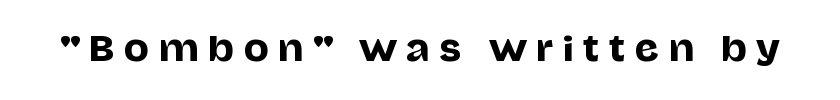
Rule under the text: the space is simply empty. The letters stand straight up with perfectly vertical stems. Nope, no serifs anywhere on these letters. These lines are rendered in a variable-pitch font. Here the glyphs are tracked loosely, breaking word shapes into spaced letters.
